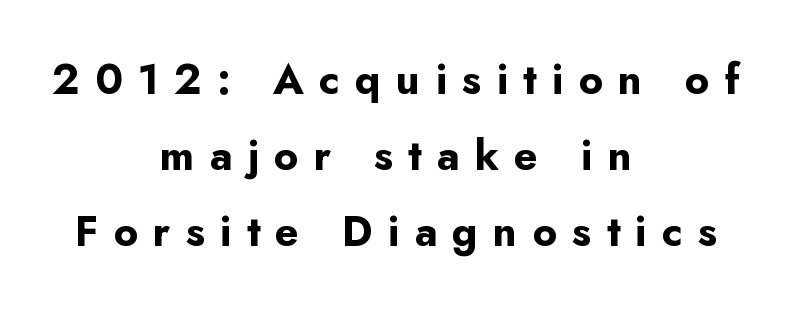
The image shows 42 px bold sans-serif type, upright; set centered, line spacing 1.81x, unusually wide letter spacing (+0.36 em), not underlined; low stroke contrast and a small x-height.
